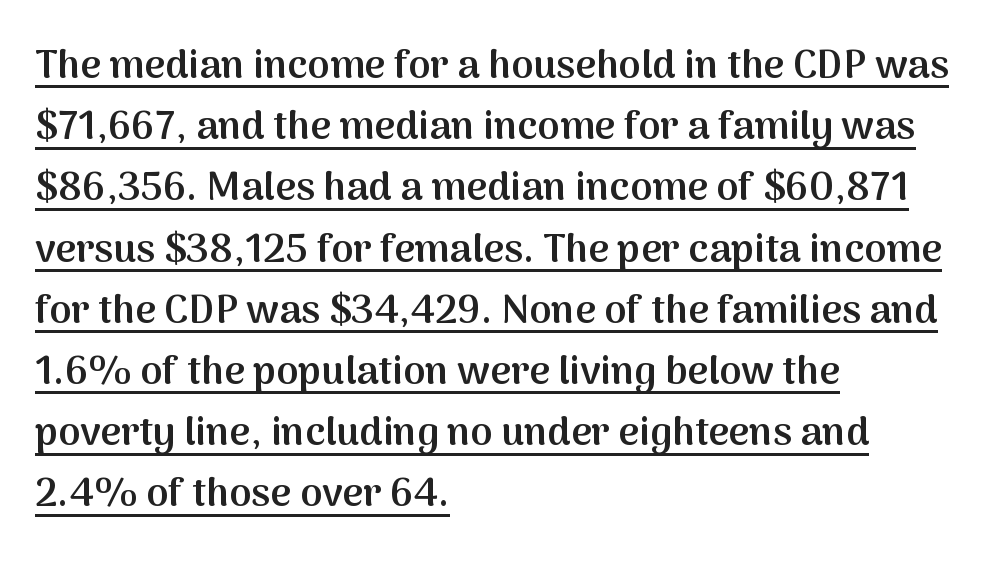
Look at the bottom of the vertical strokes: they stop flat, with no serifs. This rendering leaves character spacing at its baseline value. The rendering anchors every line to the left-hand side. Evenly set lines give the paragraph a standard silhouette. Proportional: the letters do not fall into vertical columns.
